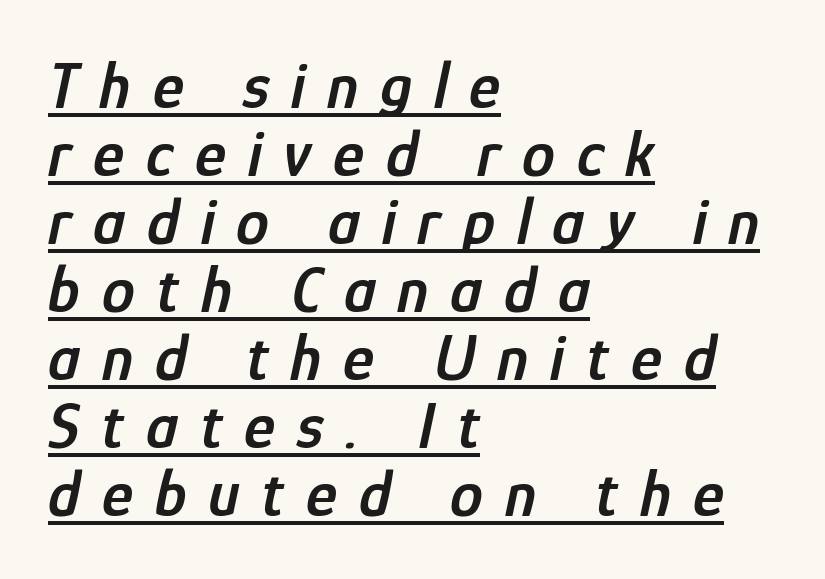
Q: Is the text bold? A: Semi-bold.
Q: Is the text italic (slanted)? A: Yes, it leans right by about 12 degrees.
Q: Is the text underlined? A: Yes.
Q: How is the paragraph aligned? A: Left-aligned.
Q: Is the spacing between letters normal or unusually wide? A: Unusually wide.
Q: Is the spacing between lines tight, normal or loose? A: Tight.
Q: Width (condensed, normal, or wide)? A: Condensed.
Q: Stroke contrast? A: Low.
Q: x-height? A: Medium.
Q: Monospaced? A: No.
